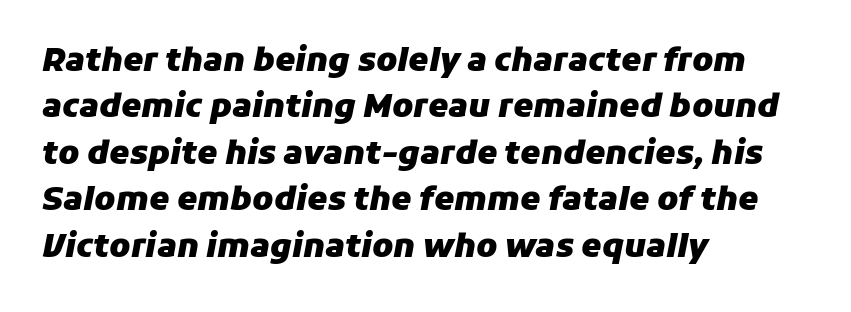
This rendering features lettering with no underline. The face used here is proportionally spaced, like ordinary book or web type. The axis of the letterforms is tilted away from vertical. Layout note: lines flush left. What stands out about the letter spacing? Nothing — it is the standard amount.
